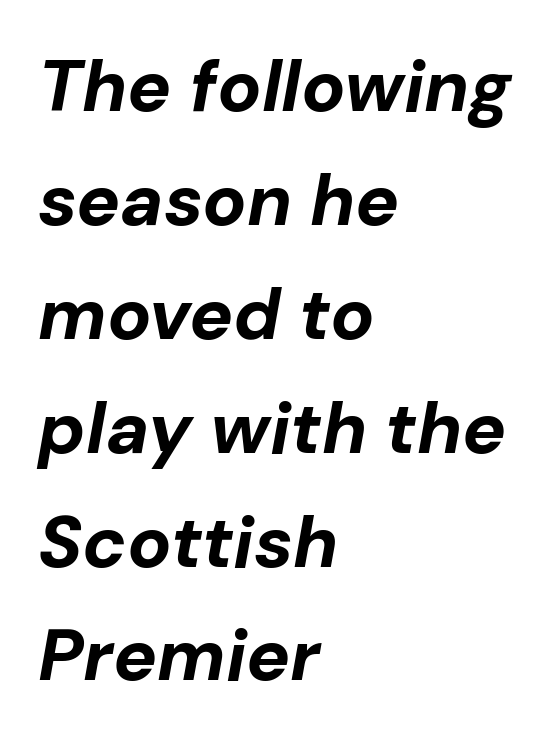
{"italic": "yes", "lean": "right", "slant_degrees": 10, "bold": "yes", "weight": "bold", "width": "normal", "stroke_contrast": "low", "x_height": "medium", "monospaced": "no", "underline": "no", "align": "left", "line_spacing": "normal", "line_spacing_ratio": 1.56, "letter_spacing": "normal", "letter_spacing_em": 0.0, "glyph_px": 73}
